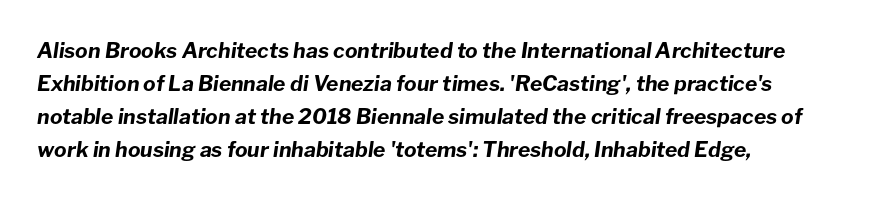
{"italic": "yes", "lean": "right", "slant_degrees": 8, "bold": "yes", "underline": "no", "align": "left", "line_spacing": "normal", "line_spacing_ratio": 1.57, "letter_spacing": "normal", "letter_spacing_em": 0.0, "glyph_px": 21}
